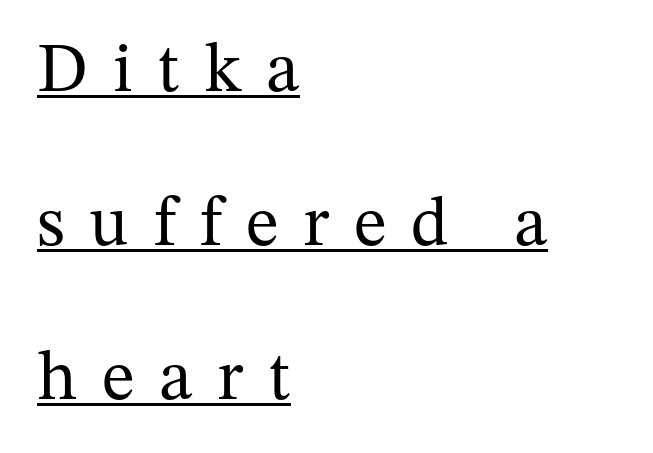
{"serif": "yes", "italic": "no", "bold": "no", "weight": "regular", "width": "normal", "stroke_contrast": "medium", "x_height": "medium", "monospaced": "no", "underline": "yes", "align": "left", "line_spacing": "loose", "line_spacing_ratio": 2.2, "letter_spacing": "wide", "letter_spacing_em": 0.35, "glyph_px": 70}
